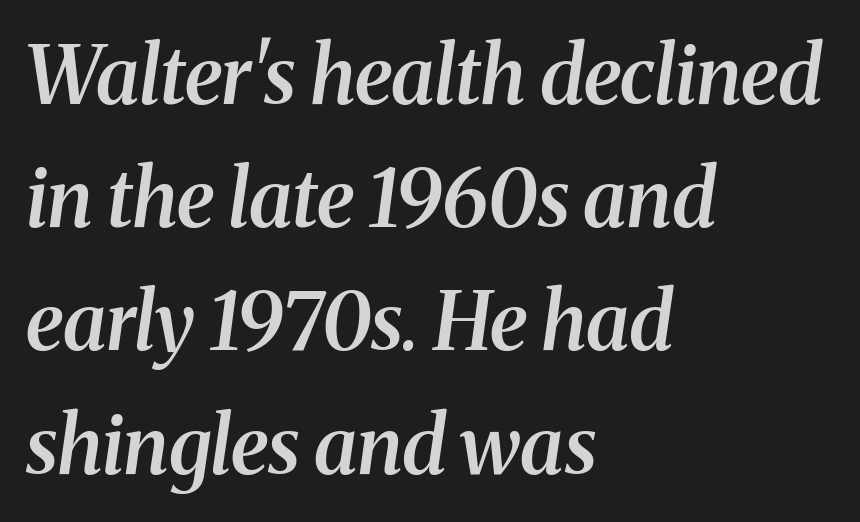
The face used here is seriffed, in the tradition of book romans. The rows are spaced the way most documents space them. A fair bit of extra ink — the face is semibold, not bold. A student would call this left alignment; a typographer would say flush left, rag right.
